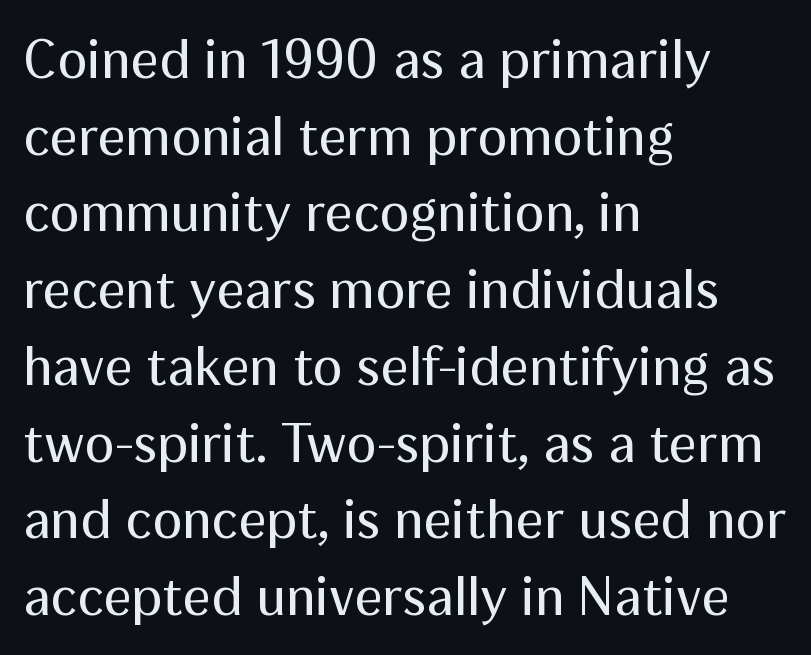
{"serif": "no", "italic": "no", "bold": "no", "weight": "regular", "width": "normal", "stroke_contrast": "medium", "x_height": "medium", "monospaced": "no", "underline": "no", "align": "left", "line_spacing": "normal", "line_spacing_ratio": 1.37, "letter_spacing": "normal", "letter_spacing_em": 0.0, "glyph_px": 56}
